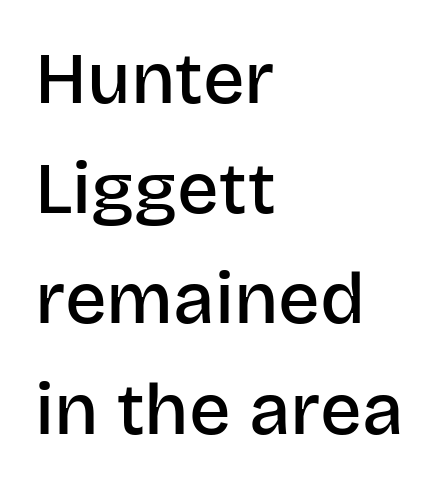
You could not count columns in this text — the font is proportionally spaced. Serifs: no, the terminals of the letterforms are clean. Check the space under the baseline: it is left empty. A somewhat darkened texture: the type is semibold rather than bold.
